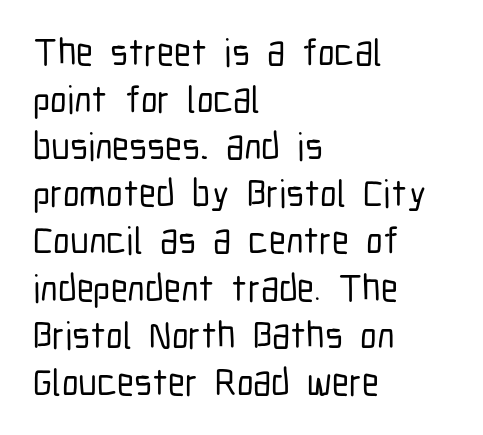
Q: Is the text italic (slanted)? A: No, it is upright.
Q: Is the typeface a serif or a sans-serif typeface? A: Sans-serif.
Q: Is the text underlined? A: No.
Q: How is the paragraph aligned? A: Left-aligned.
Q: Is the spacing between letters normal or unusually wide? A: Normal.
Q: Width (condensed, normal, or wide)? A: Condensed.
Q: Stroke contrast? A: Low.
Q: x-height? A: Medium.
Q: Monospaced? A: No.
